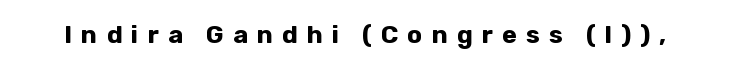
The image shows 25 px bold type, upright; set unusually wide letter spacing (+0.36 em), not underlined.
